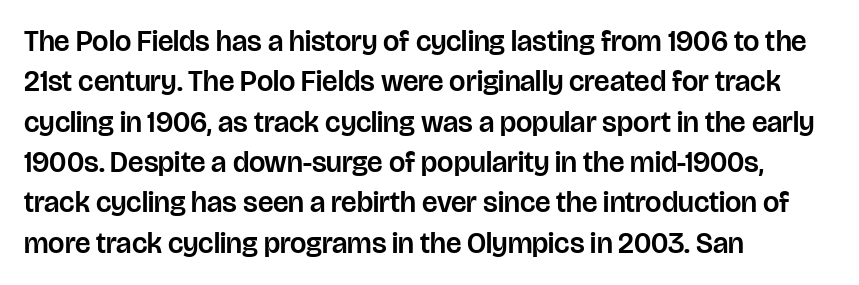
You can tell it's not italic because the verticals are truly vertical. Typographically, this falls in the sans-serif category. Left-aligned paragraph, ragged on the right. Has an underline been added? It has not. The letters advance in unequal steps, a hallmark of proportional type.
